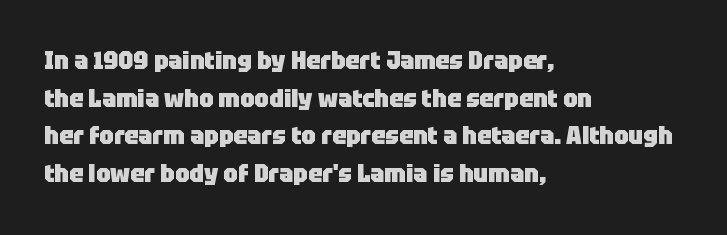
The image shows 25 px bold type, upright; set left-aligned, normal line spacing (1.51x), normal letter spacing, not underlined.
